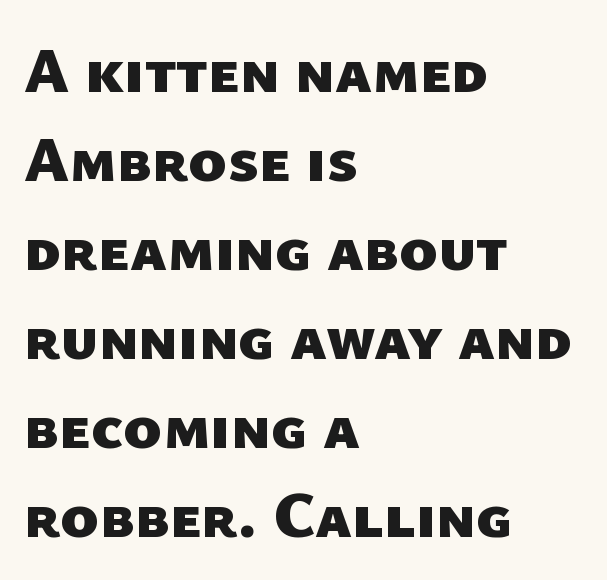
{"serif": "no", "bold": "yes", "weight": "heavy", "width": "normal", "stroke_contrast": "low", "x_height": "medium", "monospaced": "no", "underline": "no", "align": "left", "line_spacing": "normal", "line_spacing_ratio": 1.39, "letter_spacing": "normal", "letter_spacing_em": 0.0, "glyph_px": 64}
